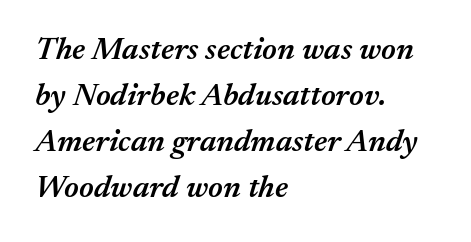
Here the glyphs are tracked normally, forming tight word shapes. The axis of the letterforms is tilted away from vertical. Horizontal alignment here is leftward, the default for most running prose. In terms of leading, this rendering sits right in the middle. Weight check: semibold — heavier than regular, not quite bold. The gap between lines stays unmarked.
